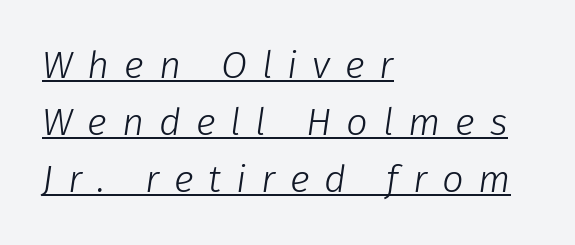
These lines are set flush left with a ragged right edge. The type is letterspaced generously, with wide tracking. Successive baselines arrive at the customary interval. Varying glyph widths throughout — classic text-font behaviour. Caption: lettering with a line underneath.
